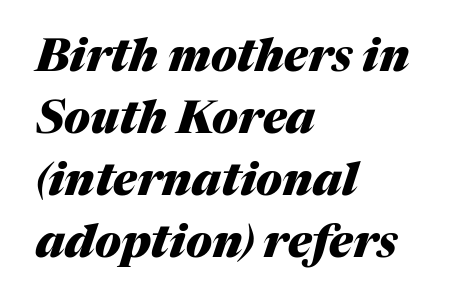
Compared with an ordinary text face, these strokes are far heavier — a full bold. Layout note: lines flush left. Spacing between characters is what you'd get straight out of the box. Anything drawn beneath the words? Only blank space. Rendered with sloped, italic letterforms.
